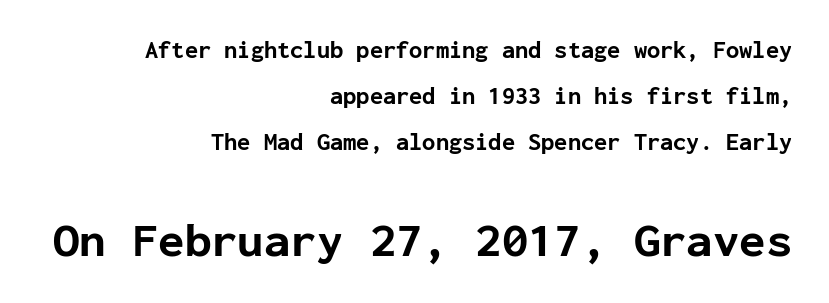
{"serif": "no", "italic": "no", "bold": "yes", "weight": "bold", "width": "normal", "stroke_contrast": "low", "x_height": "medium", "monospaced": "yes", "underline": "no", "align": "right", "line_spacing": "loose", "line_spacing_ratio": 1.92, "letter_spacing": "normal", "letter_spacing_em": 0.0, "larger_block": "second", "size_ratio": 2.0, "glyph_px": 48}
